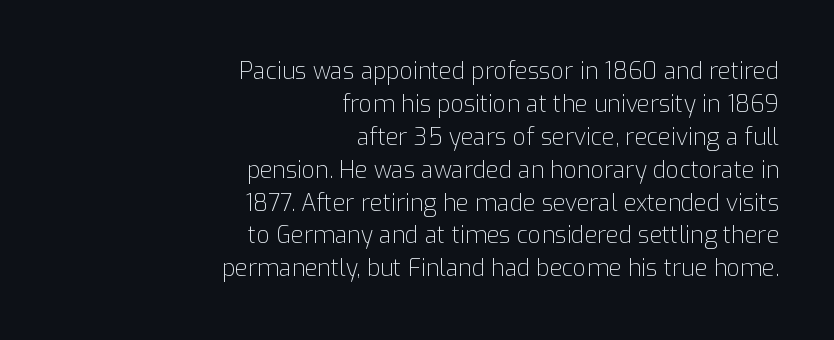
These glyphs show unthickened strokes, regular width or finer. Notice how descenders clear the ascenders below comfortably — that's standard leading. In terms of posture, this sample is upright. Inter-character spacing is left at the font's built-in metrics.
